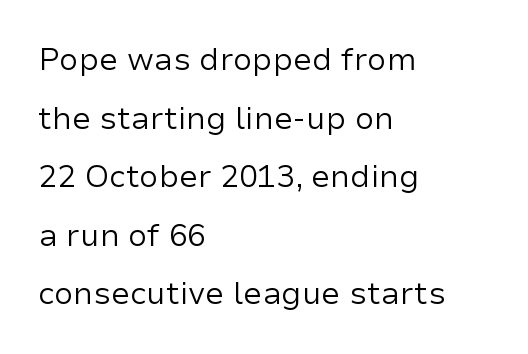
{"serif": "no", "italic": "no", "bold": "no", "weight": "regular", "width": "normal", "stroke_contrast": "low", "x_height": "medium", "monospaced": "no", "underline": "no", "align": "left", "line_spacing_ratio": 1.89, "letter_spacing": "normal", "letter_spacing_em": 0.0, "glyph_px": 31}
